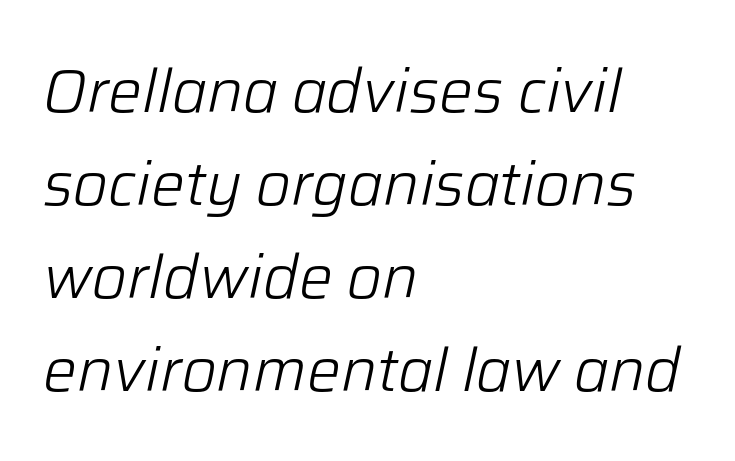
The image shows 60 px light type, italic (leaning right); set left-aligned, normal line spacing (1.55x), normal letter spacing, not underlined; low stroke contrast and a medium x-height.
